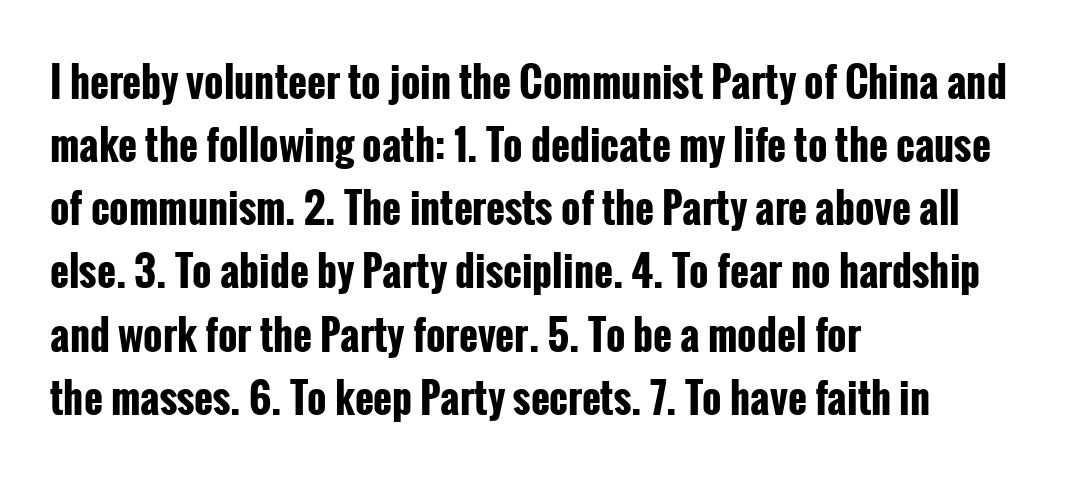
{"serif": "no", "italic": "no", "bold": "yes", "weight": "bold", "width": "condensed", "stroke_contrast": "low", "x_height": "medium", "monospaced": "no", "underline": "no", "align": "left", "line_spacing": "normal", "line_spacing_ratio": 1.54, "letter_spacing": "normal", "letter_spacing_em": 0.0, "glyph_px": 41}
